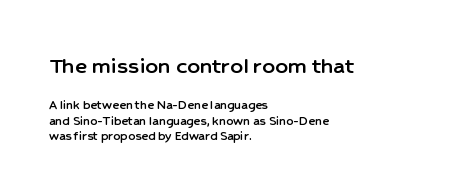
{"italic": "no", "underline": "no", "align": "left", "line_spacing": "tight", "line_spacing_ratio": 1.1, "letter_spacing": "normal", "letter_spacing_em": 0.0, "larger_block": "first", "size_ratio": 1.79, "glyph_px": 25}
